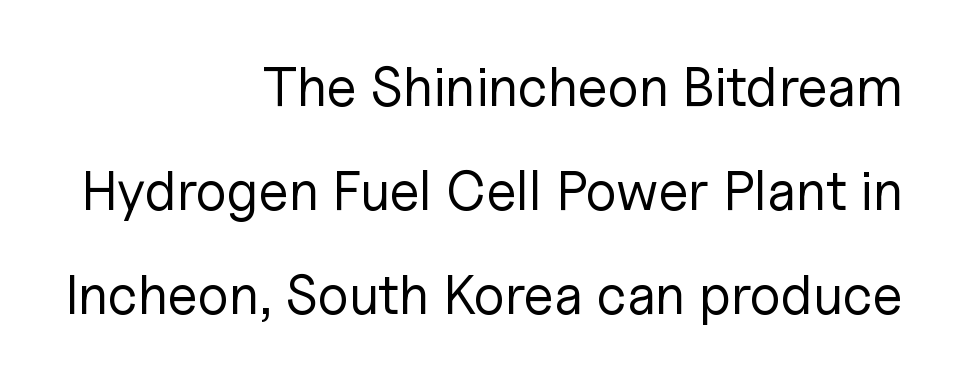
The baseline area is clear. Nothing sits at the stroke ends, so this counts as sans-serif. No letter is thick-stroked: the sample isn't bold. Proportional: the letters do not fall into vertical columns. In terms of letterspacing, this is plain default setting.
